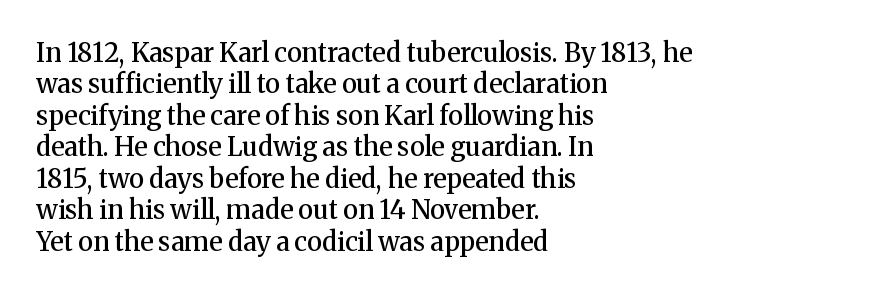
{"italic": "no", "bold": "semi", "underline": "no", "align": "left", "line_spacing_ratio": 1.21, "letter_spacing": "normal", "letter_spacing_em": 0.0, "glyph_px": 26}
